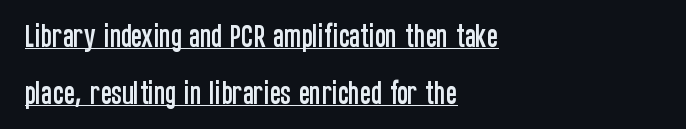
The image shows 26 px text type, upright; set left-aligned, loose line spacing (2.19x), normal letter spacing, underlined.
